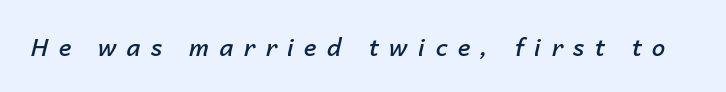
The glyphs are unaccompanied by any horizontal stroke below them. Someone cranked the tracking dial way up on this one. Posture: slanted. A fair bit of extra ink — the face is semibold, not bold.
